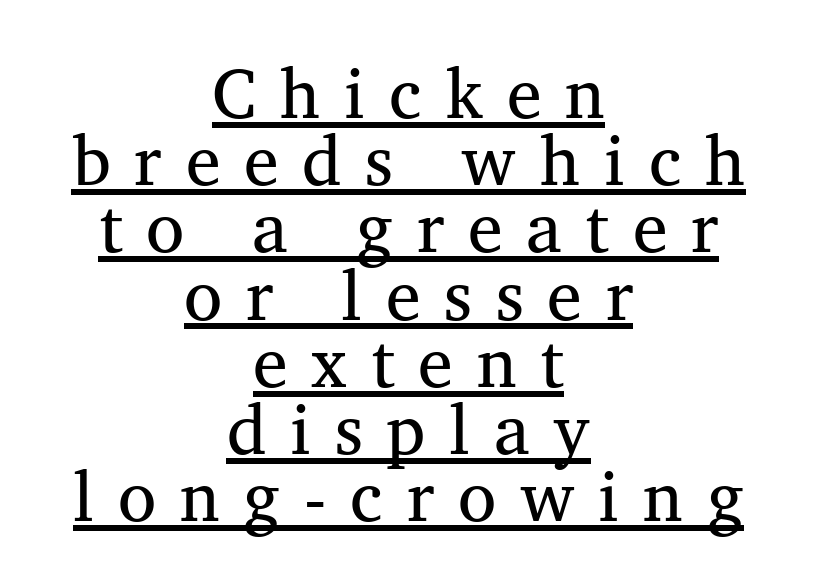
The image shows 70 px regular-weight serif type; set centered, tight line spacing (0.96x), unusually wide letter spacing (+0.34 em), underlined; medium stroke contrast and a medium x-height.
